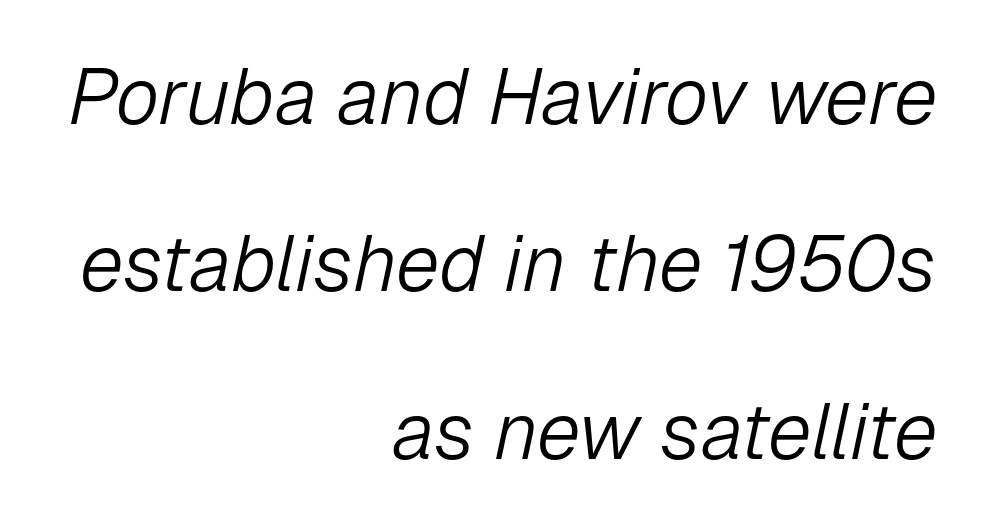
The image shows 79 px light type, italic (leaning right); set right-aligned, loose line spacing (2.12x), normal letter spacing, not underlined; low stroke contrast and a medium x-height.
